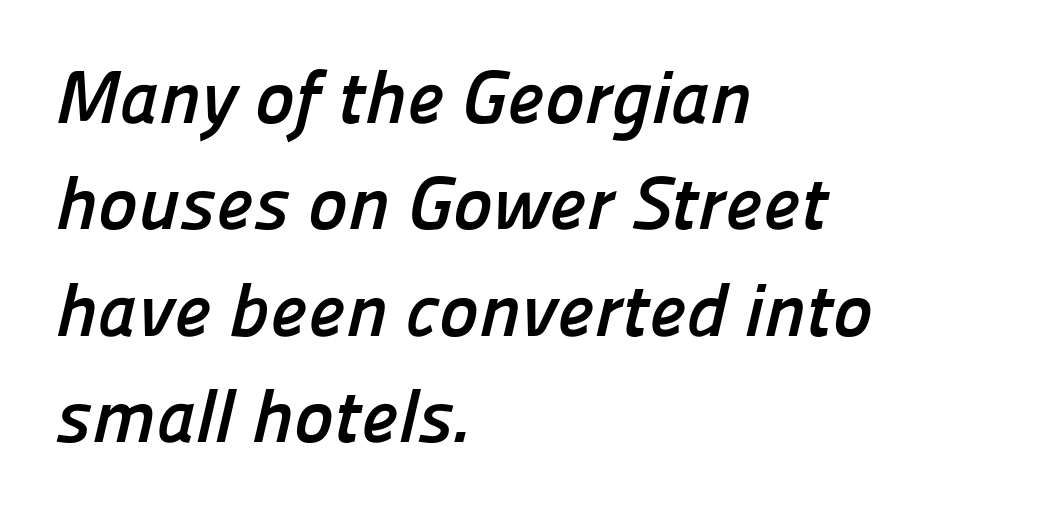
The image shows 75 px semibold sans-serif type; set left-aligned, normal line spacing (1.42x), normal letter spacing, not underlined; low stroke contrast and a medium x-height.
